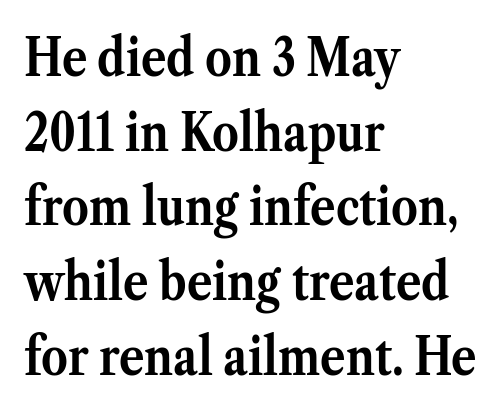
Q: Is the text bold? A: Yes.
Q: Is the text italic (slanted)? A: No, it is upright.
Q: Is the typeface a serif or a sans-serif typeface? A: Serif.
Q: Is the text underlined? A: No.
Q: How is the paragraph aligned? A: Left-aligned.
Q: Is the spacing between letters normal or unusually wide? A: Normal.
Q: Is the spacing between lines tight, normal or loose? A: Normal.
Q: Width (condensed, normal, or wide)? A: Normal.
Q: Stroke contrast? A: Medium.
Q: x-height? A: Medium.
Q: Monospaced? A: No.
